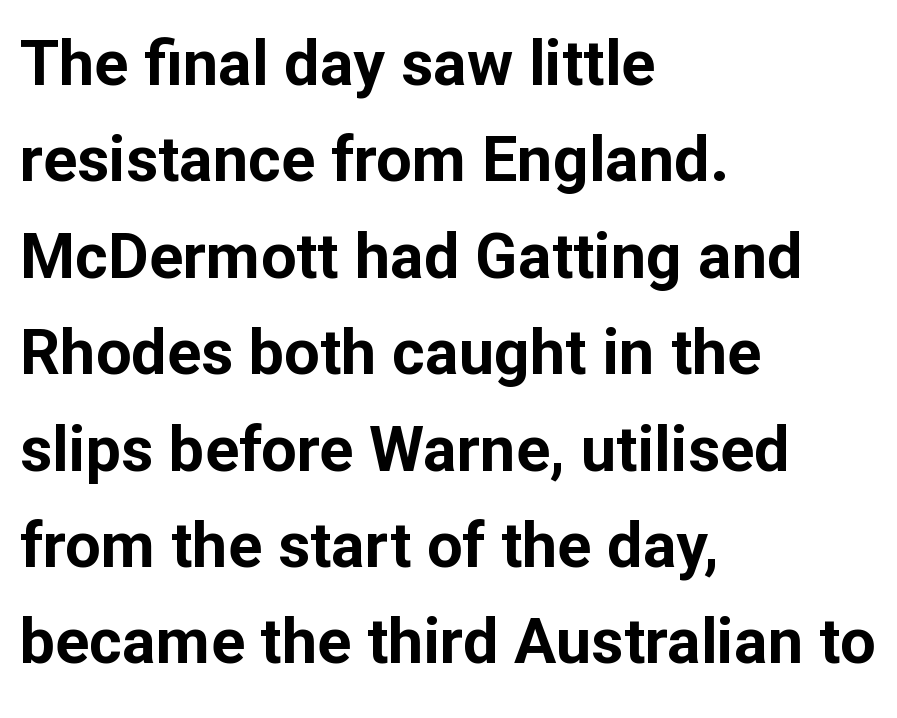
{"serif": "no", "italic": "no", "bold": "yes", "weight": "bold", "width": "normal", "stroke_contrast": "low", "x_height": "medium", "monospaced": "no", "underline": "no", "align": "left", "line_spacing": "normal", "line_spacing_ratio": 1.53, "letter_spacing": "normal", "letter_spacing_em": 0.0, "glyph_px": 63}
